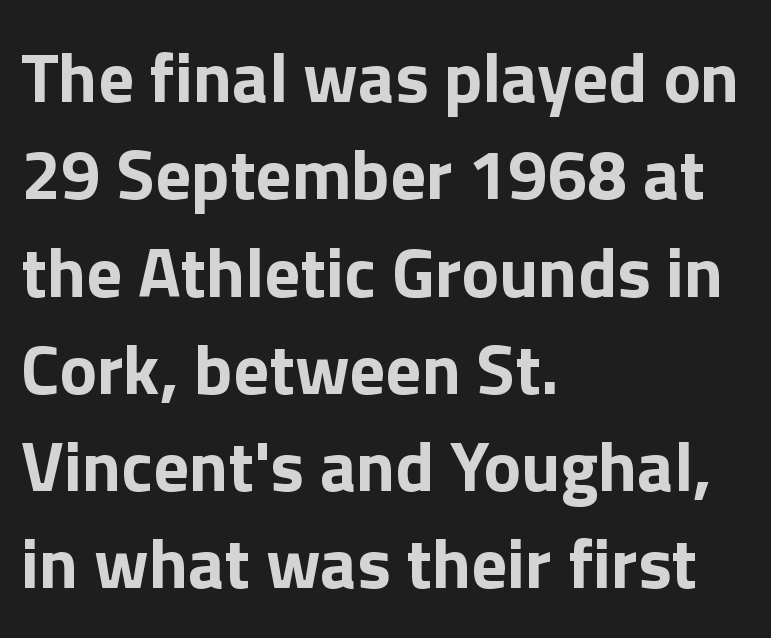
The image shows 71 px bold sans-serif type, upright; set left-aligned, normal line spacing (1.37x), normal letter spacing, not underlined; low stroke contrast and a medium x-height.
